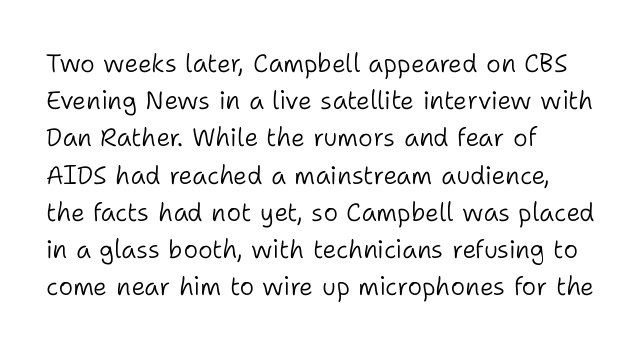
Q: Is the text bold? A: No.
Q: Is the text italic (slanted)? A: No, it is upright.
Q: Is the text underlined? A: No.
Q: How is the paragraph aligned? A: Left-aligned.
Q: Is the spacing between letters normal or unusually wide? A: Normal.
Q: Is the spacing between lines tight, normal or loose? A: Normal.
